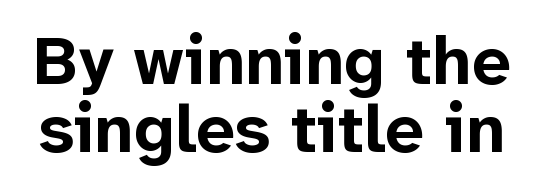
This sample has the flowing, uneven cadence of proportional lettering. The designer went with a sans here, leaving each stem footless. Ordinary non-slanted type is in use. The string is rendered with underlining switched off. How heavy is the stroke? Heavy — this is a bold.
